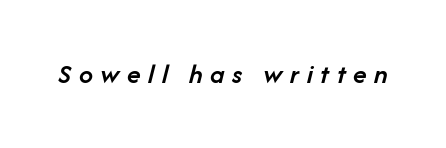
In terms of letterspacing, this is a distinctly airy, spread setting. Do the characters align in a grid? No, the font is proportional. Moderately thickened strokes mark this as semibold type. The string is rendered with underlining switched off. Compared with ordinary roman type, these characters are visibly tilted.
